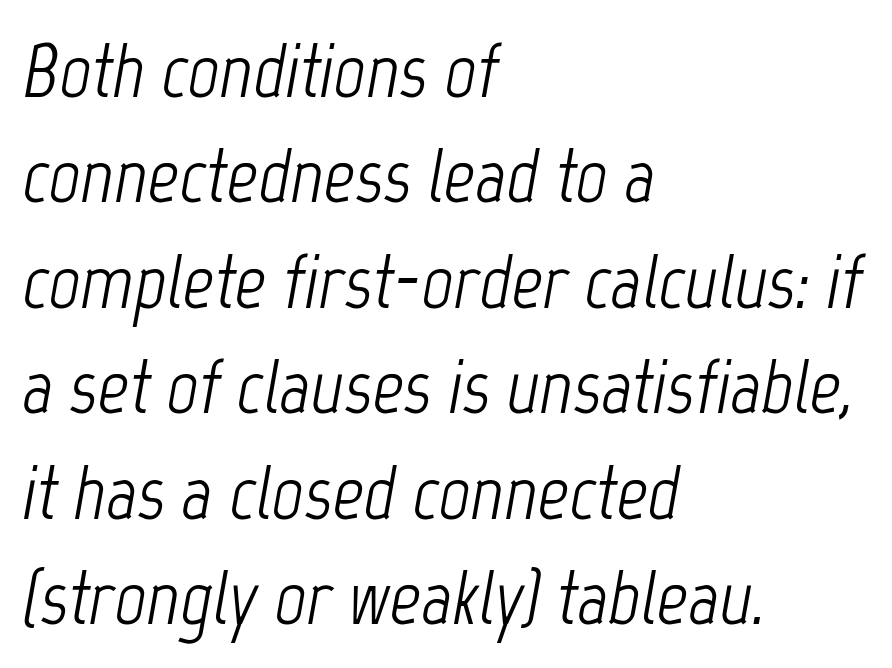
Q: Is the text bold? A: No.
Q: Is the text italic (slanted)? A: Yes, it leans right by about 12 degrees.
Q: Is the text underlined? A: No.
Q: How is the paragraph aligned? A: Left-aligned.
Q: Is the spacing between letters normal or unusually wide? A: Normal.
Q: Is the spacing between lines tight, normal or loose? A: Normal.
Q: Width (condensed, normal, or wide)? A: Condensed.
Q: Stroke contrast? A: Low.
Q: x-height? A: Medium.
Q: Monospaced? A: No.
